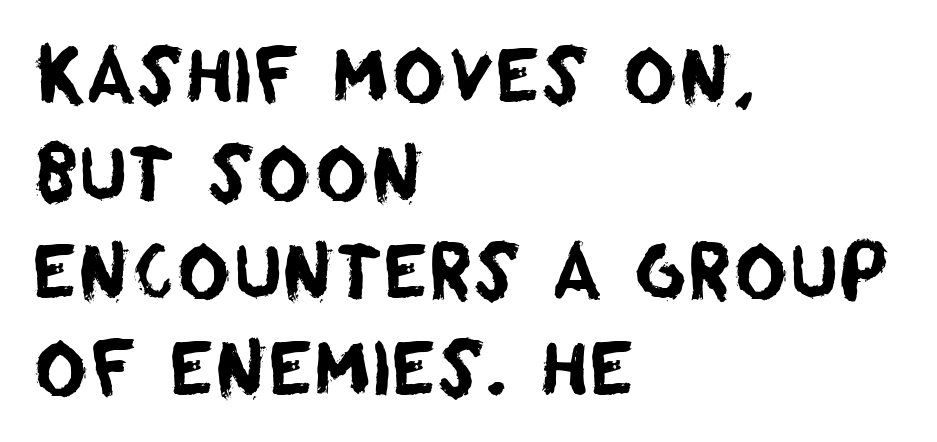
{"serif": "no", "width": "normal", "stroke_contrast": "low", "x_height": "large", "monospaced": "no", "underline": "no", "align": "left", "line_spacing": "normal", "line_spacing_ratio": 1.34, "letter_spacing": "normal", "letter_spacing_em": 0.0, "glyph_px": 73}
